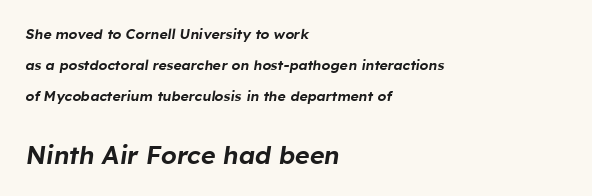
{"italic": "yes", "lean": "right", "slant_degrees": 8, "underline": "no", "align": "left", "line_spacing": "loose", "line_spacing_ratio": 2.23, "letter_spacing": "normal", "letter_spacing_em": 0.0, "larger_block": "second", "size_ratio": 1.79, "glyph_px": 25}
